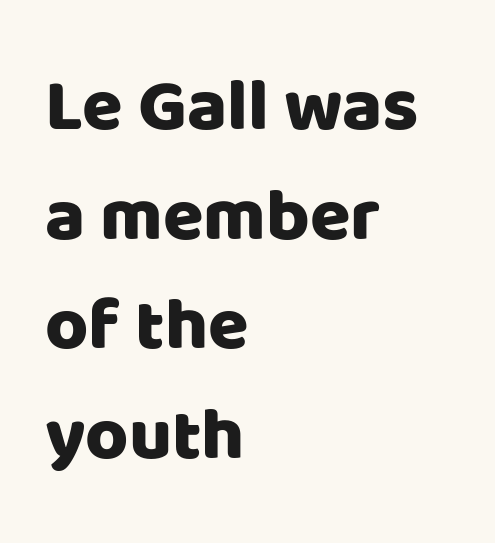
{"serif": "no", "italic": "no", "width": "normal", "stroke_contrast": "low", "x_height": "large", "monospaced": "no", "underline": "no", "align": "left", "line_spacing": "normal", "line_spacing_ratio": 1.48, "letter_spacing": "normal", "letter_spacing_em": 0.0, "glyph_px": 74}
